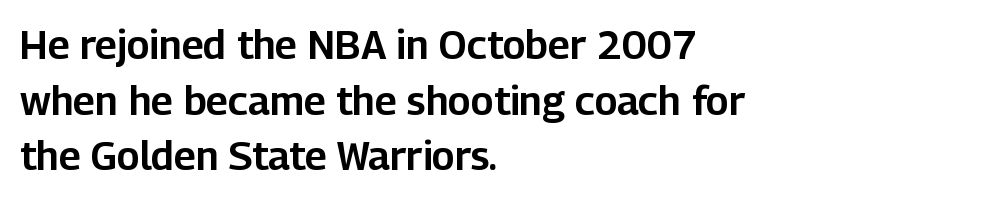
{"serif": "no", "italic": "no", "width": "normal", "stroke_contrast": "low", "x_height": "medium", "monospaced": "no", "underline": "no", "align": "left", "line_spacing": "normal", "line_spacing_ratio": 1.39, "letter_spacing": "normal", "letter_spacing_em": 0.0, "glyph_px": 40}
